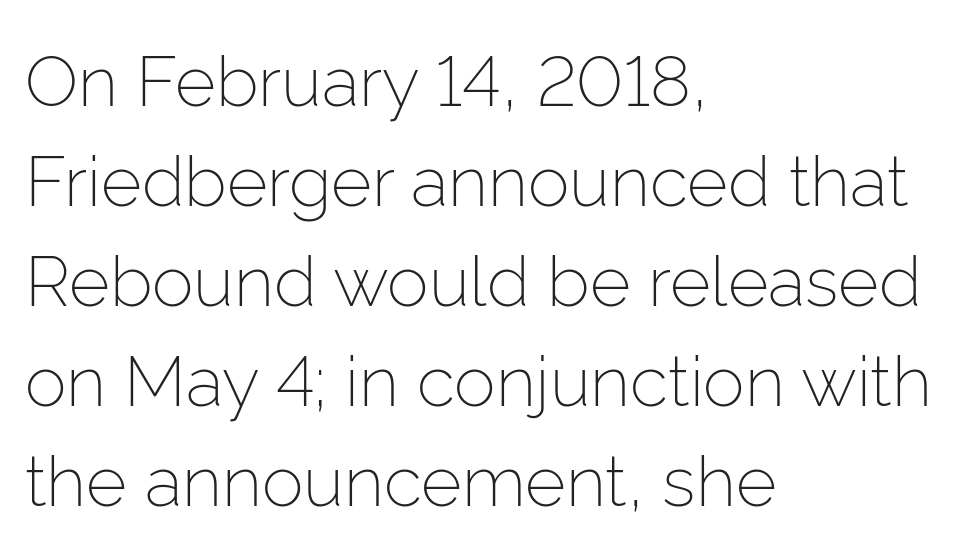
{"serif": "no", "italic": "no", "bold": "no", "weight": "light", "width": "normal", "stroke_contrast": "low", "x_height": "medium", "monospaced": "no", "underline": "no", "align": "left", "line_spacing": "normal", "line_spacing_ratio": 1.43, "letter_spacing": "normal", "letter_spacing_em": 0.0, "glyph_px": 70}
